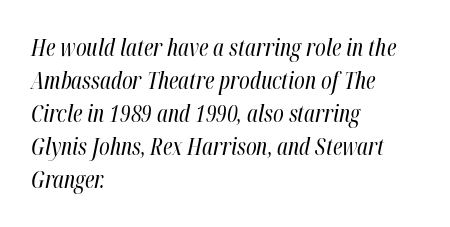
Students, observe: this is what conventionally led text looks like. These glyphs show unthickened strokes, regular width or finer. These lines were composed using italics. One-word summary of the alignment: left.
